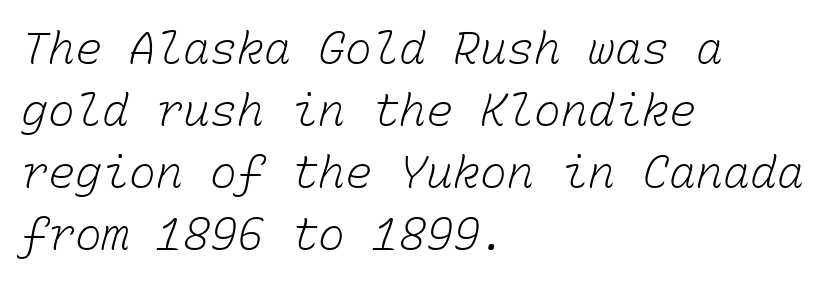
Q: Is the text bold? A: No.
Q: Is the text underlined? A: No.
Q: How is the paragraph aligned? A: Left-aligned.
Q: Is the spacing between letters normal or unusually wide? A: Normal.
Q: Is the spacing between lines tight, normal or loose? A: Normal.
Q: Width (condensed, normal, or wide)? A: Normal.
Q: Stroke contrast? A: Low.
Q: x-height? A: Medium.
Q: Monospaced? A: Yes.
